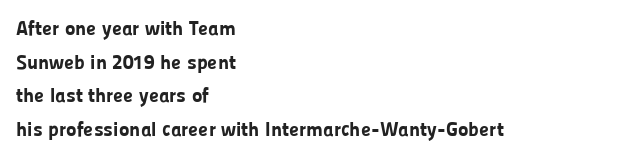
The image shows 20 px bold type, upright; set left-aligned, normal line spacing (1.68x), normal letter spacing, not underlined.
